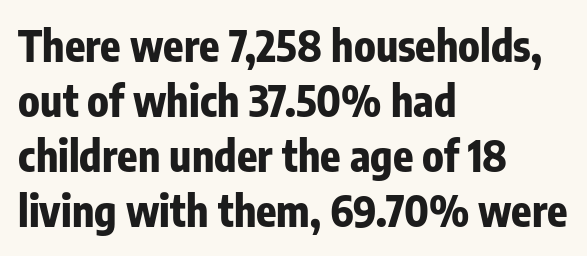
Italic? Not at all — the glyphs are vertical. Varying glyph widths throughout — classic text-font behaviour. Look at the stroke-to-counter ratio: heavy, a bold. This sample is left-justified, so line endings fall wherever the words run out.
